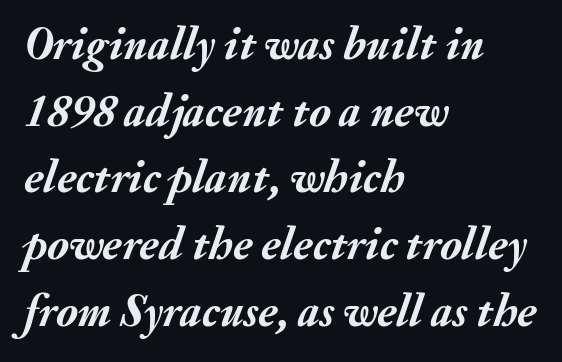
Q: Is the text bold? A: Yes.
Q: Is the text italic (slanted)? A: Yes, it leans right by about 20 degrees.
Q: Is the text underlined? A: No.
Q: How is the paragraph aligned? A: Left-aligned.
Q: Is the spacing between letters normal or unusually wide? A: Normal.
Q: Is the spacing between lines tight, normal or loose? A: Normal.
Q: Width (condensed, normal, or wide)? A: Normal.
Q: Stroke contrast? A: Medium.
Q: x-height? A: Small.
Q: Monospaced? A: No.
